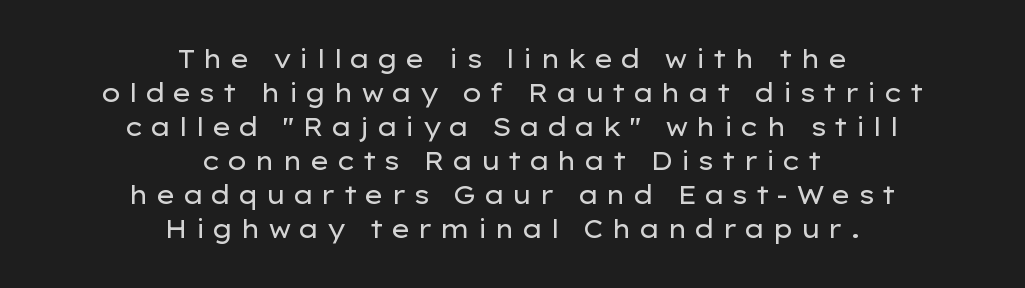
No letter is thick-stroked: the sample isn't bold. This block has exactly the height ordinary leading produces. The letterforms stand isolated, each surrounded by extra space. Plain, unruled lines of type.
